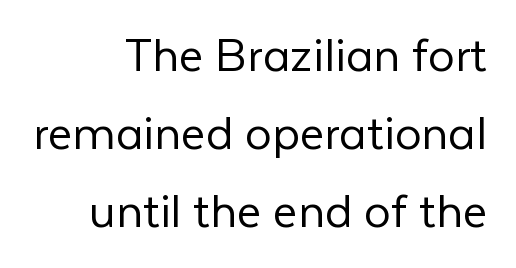
The image shows 53 px light sans-serif type, upright; set right-aligned, normal line spacing (1.47x), normal letter spacing, not underlined; low stroke contrast and a medium x-height.
